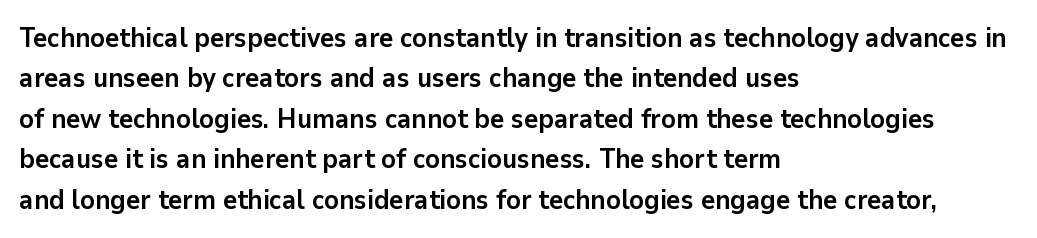
The image shows 27 px bold type, upright; set left-aligned, normal line spacing (1.5x), normal letter spacing, not underlined.
